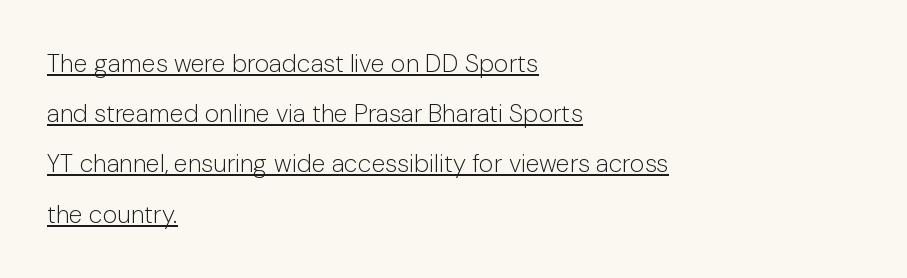
Q: Is the text bold? A: No.
Q: Is the text italic (slanted)? A: No, it is upright.
Q: Is the text underlined? A: Yes.
Q: How is the paragraph aligned? A: Left-aligned.
Q: Is the spacing between letters normal or unusually wide? A: Normal.
Q: Is the spacing between lines tight, normal or loose? A: Loose.
